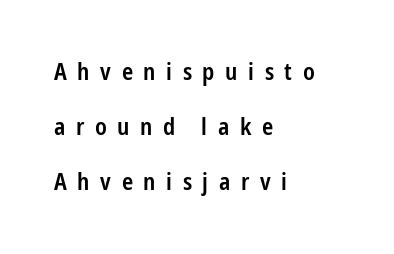
The image shows 24 px text type, upright; set left-aligned, loose line spacing (2.29x), unusually wide letter spacing (+0.44 em), not underlined.
